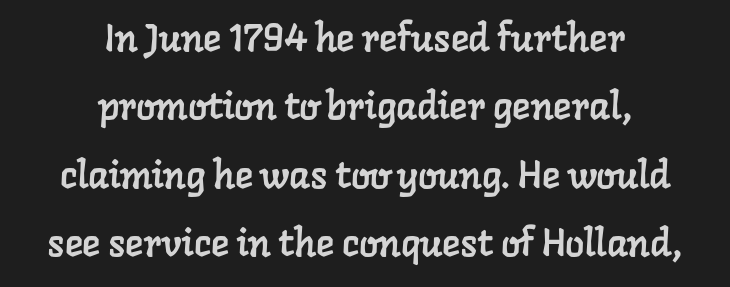
Q: Is the typeface a serif or a sans-serif typeface? A: Serif.
Q: Is the text underlined? A: No.
Q: How is the paragraph aligned? A: Centered.
Q: Is the spacing between letters normal or unusually wide? A: Normal.
Q: Width (condensed, normal, or wide)? A: Normal.
Q: Stroke contrast? A: Low.
Q: x-height? A: Medium.
Q: Monospaced? A: No.
